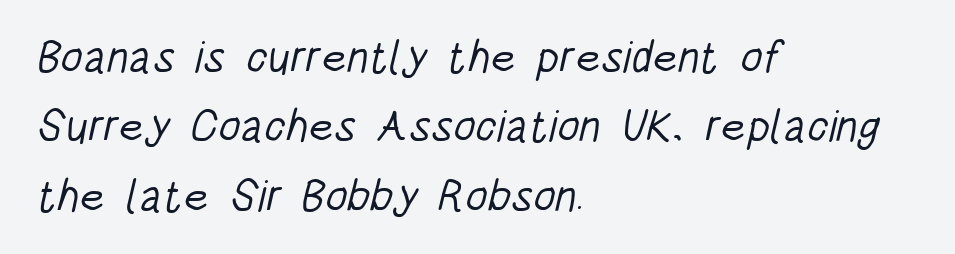
Q: Is the text bold? A: No.
Q: Is the typeface a serif or a sans-serif typeface? A: Sans-serif.
Q: Is the text underlined? A: No.
Q: How is the paragraph aligned? A: Left-aligned.
Q: Is the spacing between letters normal or unusually wide? A: Normal.
Q: Is the spacing between lines tight, normal or loose? A: Normal.
Q: Width (condensed, normal, or wide)? A: Condensed.
Q: Stroke contrast? A: Low.
Q: x-height? A: Large.
Q: Monospaced? A: No.
